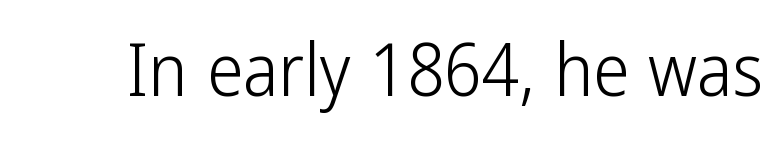
Q: Is the text bold? A: No.
Q: Is the text italic (slanted)? A: No, it is upright.
Q: Is the typeface a serif or a sans-serif typeface? A: Sans-serif.
Q: Is the text underlined? A: No.
Q: Is the spacing between letters normal or unusually wide? A: Normal.
Q: Width (condensed, normal, or wide)? A: Condensed.
Q: Stroke contrast? A: Low.
Q: x-height? A: Medium.
Q: Monospaced? A: No.
